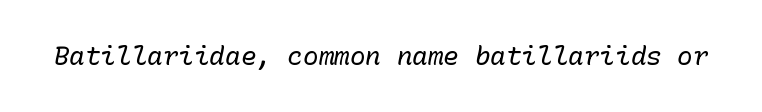
{"italic": "yes", "lean": "right", "slant_degrees": 10, "bold": "no", "underline": "no", "letter_spacing": "normal", "letter_spacing_em": 0.0, "glyph_px": 26}
